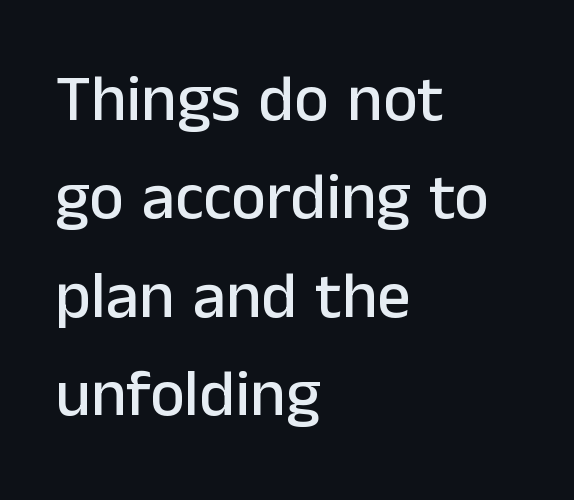
{"serif": "no", "italic": "no", "width": "normal", "stroke_contrast": "low", "x_height": "medium", "monospaced": "no", "underline": "no", "align": "left", "line_spacing": "normal", "line_spacing_ratio": 1.49, "letter_spacing": "normal", "letter_spacing_em": 0.0, "glyph_px": 66}
